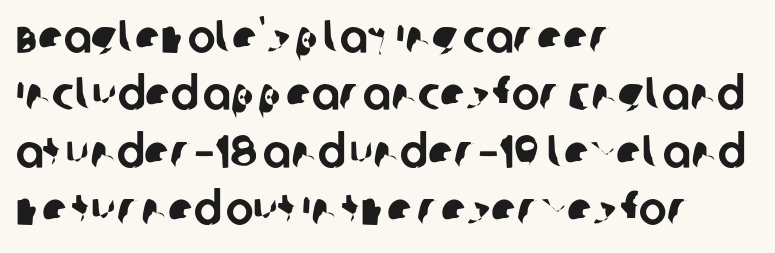
Q: Is the typeface a serif or a sans-serif typeface? A: Sans-serif.
Q: Is the text underlined? A: No.
Q: How is the paragraph aligned? A: Left-aligned.
Q: Is the spacing between letters normal or unusually wide? A: Normal.
Q: Width (condensed, normal, or wide)? A: Normal.
Q: Stroke contrast? A: Low.
Q: x-height? A: Large.
Q: Monospaced? A: No.
